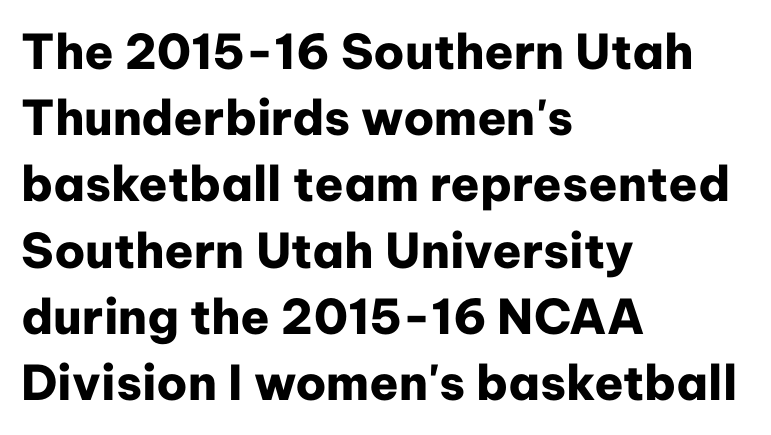
{"serif": "no", "italic": "no", "bold": "yes", "weight": "heavy", "width": "normal", "stroke_contrast": "low", "x_height": "medium", "monospaced": "no", "underline": "no", "align": "left", "line_spacing": "normal", "line_spacing_ratio": 1.38, "letter_spacing": "normal", "letter_spacing_em": 0.0, "glyph_px": 48}
